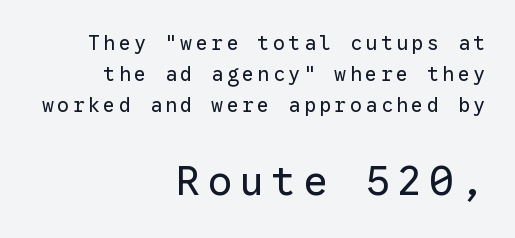
Is this a heavy cut? Hardly; it is regular or lighter. These lines are rendered in a fixed-pitch font. Reading down the column, the eye jumps a familiar distance to each next line. Notice how the passage keeps a crisp vertical edge on the right only.
